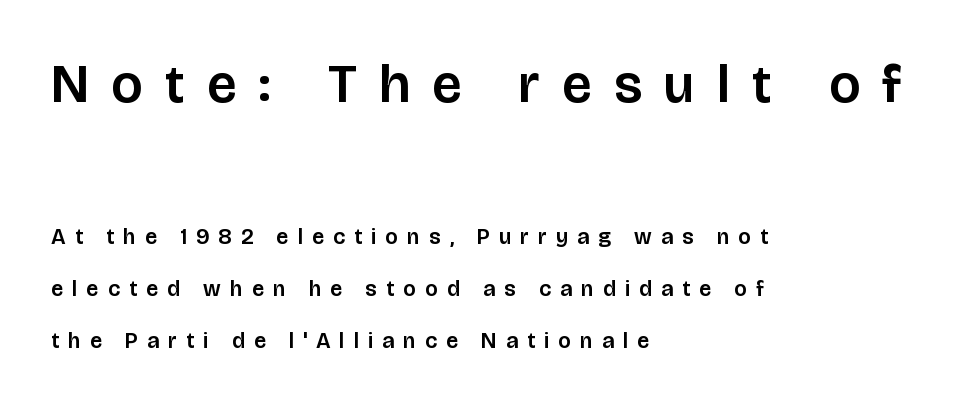
{"serif": "no", "italic": "no", "width": "normal", "stroke_contrast": "low", "x_height": "large", "monospaced": "no", "underline": "no", "align": "left", "line_spacing": "loose", "line_spacing_ratio": 2.38, "letter_spacing": "wide", "letter_spacing_em": 0.42, "larger_block": "first", "size_ratio": 2.45, "glyph_px": 54}
